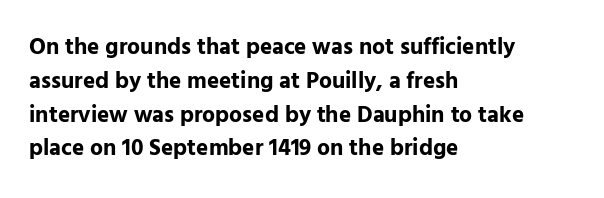
{"italic": "no", "bold": "yes", "underline": "no", "align": "left", "line_spacing": "normal", "line_spacing_ratio": 1.47, "letter_spacing": "normal", "letter_spacing_em": 0.0, "glyph_px": 23}
